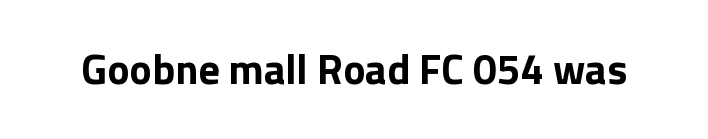
The image shows 42 px bold sans-serif type, upright; set normal letter spacing, not underlined; low stroke contrast and a medium x-height.
